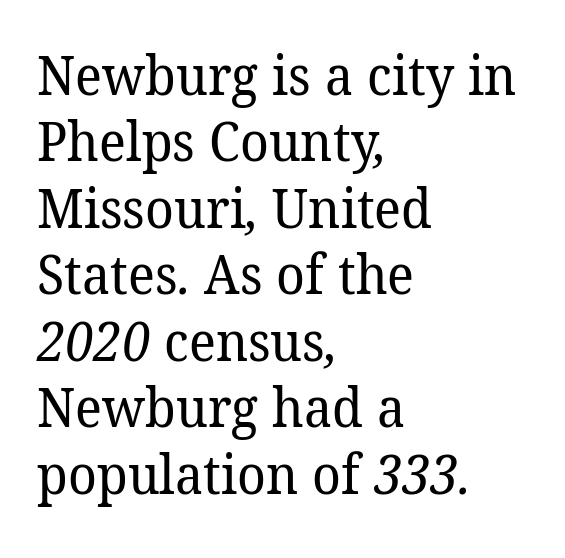
The image shows 54 px regular-weight serif type; set left-aligned, line spacing 1.23x, normal letter spacing, not underlined; low stroke contrast and a medium x-height.
